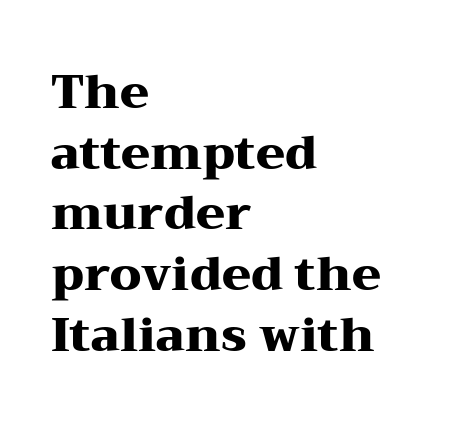
Q: Is the text bold? A: Yes.
Q: Is the text italic (slanted)? A: No, it is upright.
Q: Is the typeface a serif or a sans-serif typeface? A: Serif.
Q: Is the text underlined? A: No.
Q: How is the paragraph aligned? A: Left-aligned.
Q: Is the spacing between letters normal or unusually wide? A: Normal.
Q: Is the spacing between lines tight, normal or loose? A: Normal.
Q: Width (condensed, normal, or wide)? A: Wide.
Q: Stroke contrast? A: Medium.
Q: x-height? A: Medium.
Q: Monospaced? A: No.
